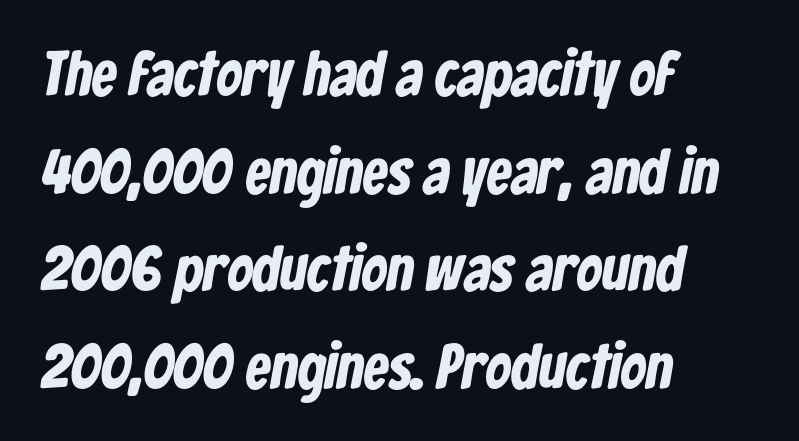
{"serif": "no", "bold": "yes", "weight": "bold", "width": "condensed", "stroke_contrast": "low", "x_height": "medium", "monospaced": "no", "underline": "no", "align": "left", "line_spacing": "normal", "line_spacing_ratio": 1.55, "letter_spacing": "normal", "letter_spacing_em": 0.0, "glyph_px": 63}
